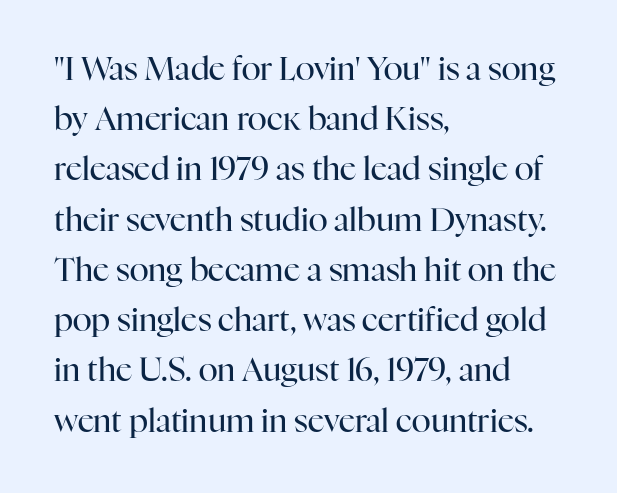
{"serif": "yes", "italic": "no", "bold": "no", "weight": "regular", "width": "normal", "stroke_contrast": "high", "x_height": "medium", "monospaced": "no", "underline": "no", "align": "left", "line_spacing": "normal", "line_spacing_ratio": 1.57, "letter_spacing": "normal", "letter_spacing_em": 0.0, "glyph_px": 32}
